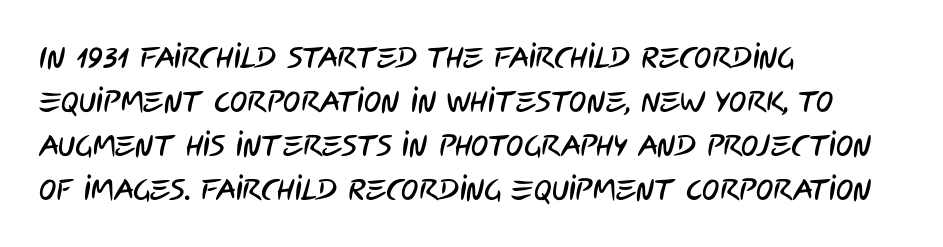
Q: Is the typeface a serif or a sans-serif typeface? A: Sans-serif.
Q: Is the text underlined? A: No.
Q: How is the paragraph aligned? A: Left-aligned.
Q: Is the spacing between letters normal or unusually wide? A: Normal.
Q: Is the spacing between lines tight, normal or loose? A: Normal.
Q: Width (condensed, normal, or wide)? A: Condensed.
Q: Stroke contrast? A: Low.
Q: x-height? A: Large.
Q: Monospaced? A: No.
